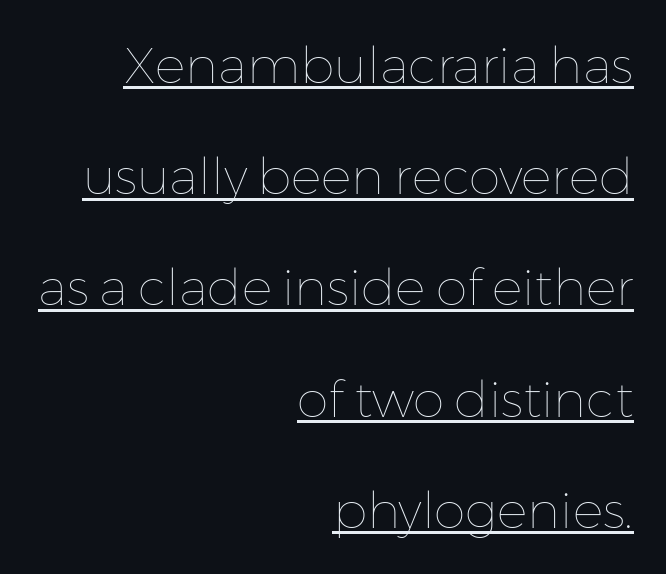
The image shows 51 px thin type, upright; set right-aligned, loose line spacing (2.18x), normal letter spacing, underlined; low stroke contrast and a medium x-height.
